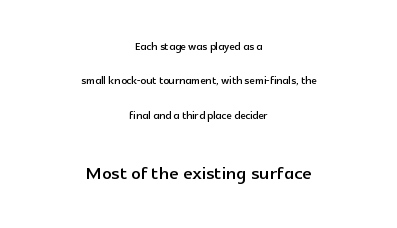
The image shows 24 px text type, upright; set centered, loose line spacing (2.45x), normal letter spacing, not underlined; the second (bottom) block is 1.71x larger.
